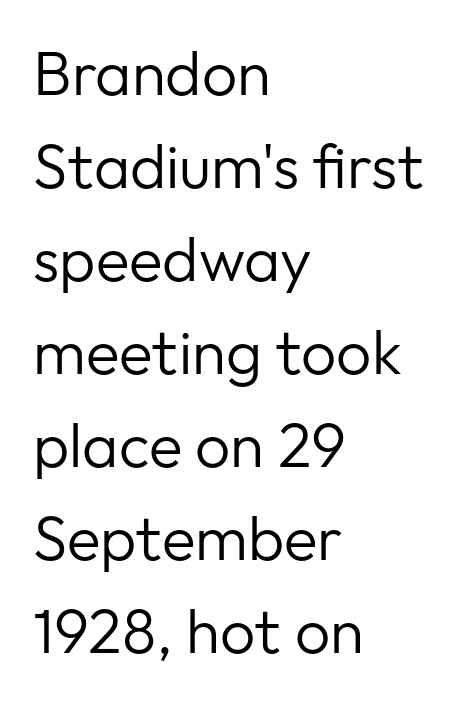
The rendering uses natural spacing where letterforms have individual widths. No feet cap the strokes, marking this as sans-serif type. No extra tracking has been applied to these lines. Line spacing here is normal. If you drew a ruler down the left edge, every line would touch it. Descenders hang freely into open space.
